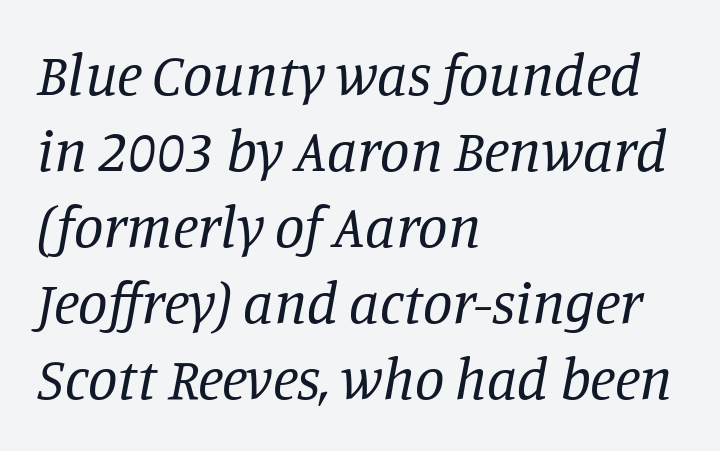
Q: Is the text bold? A: No.
Q: Is the text italic (slanted)? A: Yes, it leans right by about 11 degrees.
Q: Is the typeface a serif or a sans-serif typeface? A: Serif.
Q: Is the text underlined? A: No.
Q: How is the paragraph aligned? A: Left-aligned.
Q: Is the spacing between letters normal or unusually wide? A: Normal.
Q: Is the spacing between lines tight, normal or loose? A: Normal.
Q: Width (condensed, normal, or wide)? A: Normal.
Q: Stroke contrast? A: Low.
Q: x-height? A: Large.
Q: Monospaced? A: No.
